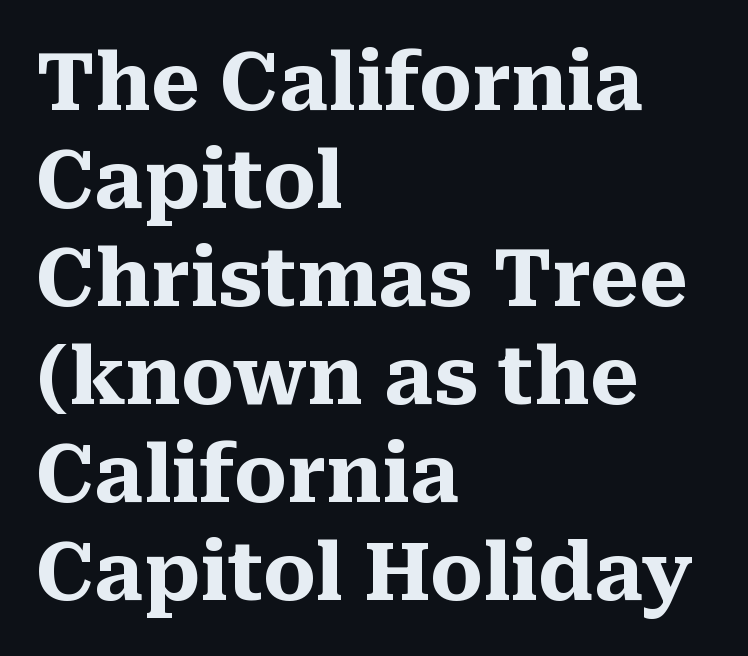
I'd call this a serif setting — the letters wear small feet. The passage shown is typed in a proportional face where columns would drift. The ragged edge is on the right, which tells us the setting is flush left. The specimen omits any rule beneath the text block's lines.
